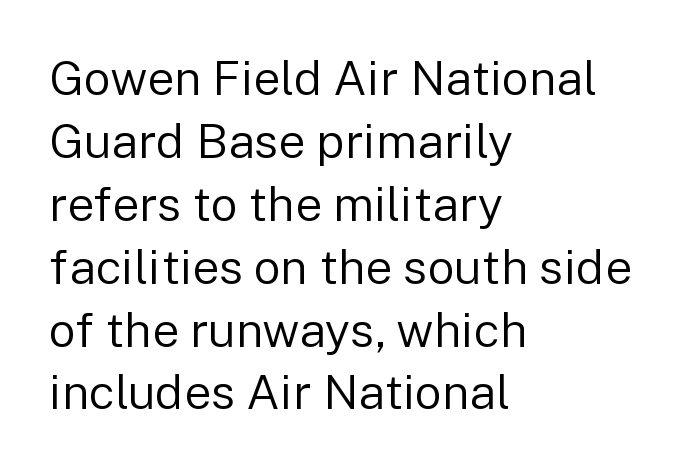
The image shows 48 px regular-weight sans-serif type, upright; set left-aligned, normal line spacing (1.31x), normal letter spacing, not underlined; low stroke contrast and a medium x-height.
